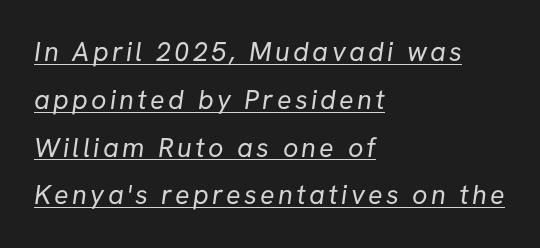
{"bold": "no", "underline": "yes", "align": "left", "line_spacing_ratio": 1.77, "glyph_px": 27}
